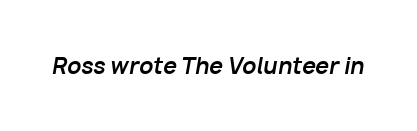
The image shows 22 px bold type, italic (leaning right); set normal letter spacing, not underlined.
